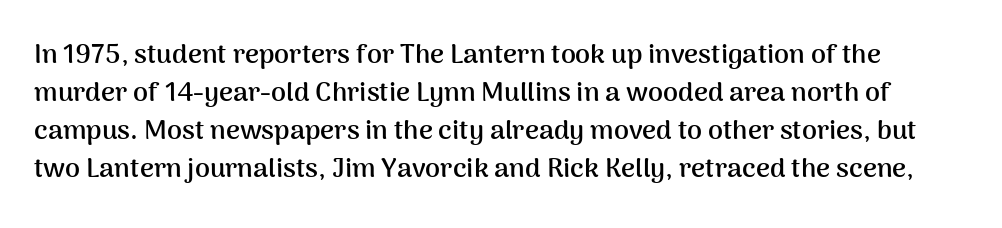
The image shows 27 px bold type, upright; set normal line spacing (1.41x), normal letter spacing, not underlined.
